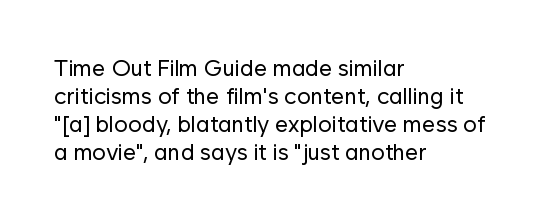
Q: Is the text bold? A: No.
Q: Is the text italic (slanted)? A: No, it is upright.
Q: Is the text underlined? A: No.
Q: How is the paragraph aligned? A: Left-aligned.
Q: Is the spacing between letters normal or unusually wide? A: Normal.
